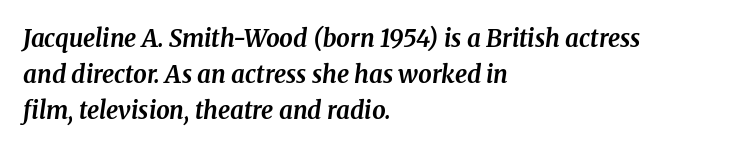
Q: Is the text bold? A: Yes.
Q: Is the text italic (slanted)? A: Yes, it leans right by about 8 degrees.
Q: Is the text underlined? A: No.
Q: How is the paragraph aligned? A: Left-aligned.
Q: Is the spacing between letters normal or unusually wide? A: Normal.
Q: Is the spacing between lines tight, normal or loose? A: Normal.
